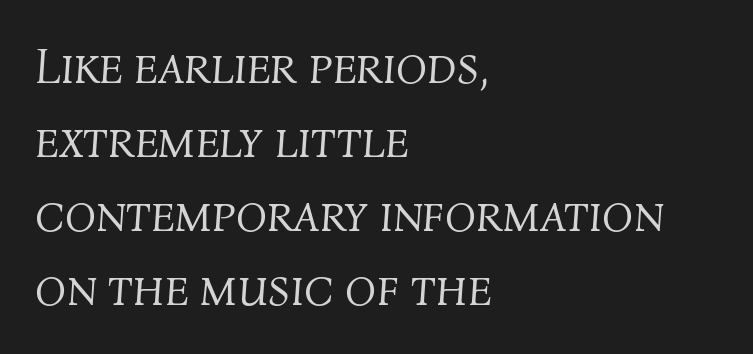
The image shows 51 px light type, italic (leaning right); set left-aligned, normal line spacing (1.45x), normal letter spacing, not underlined; medium stroke contrast and a medium x-height.
